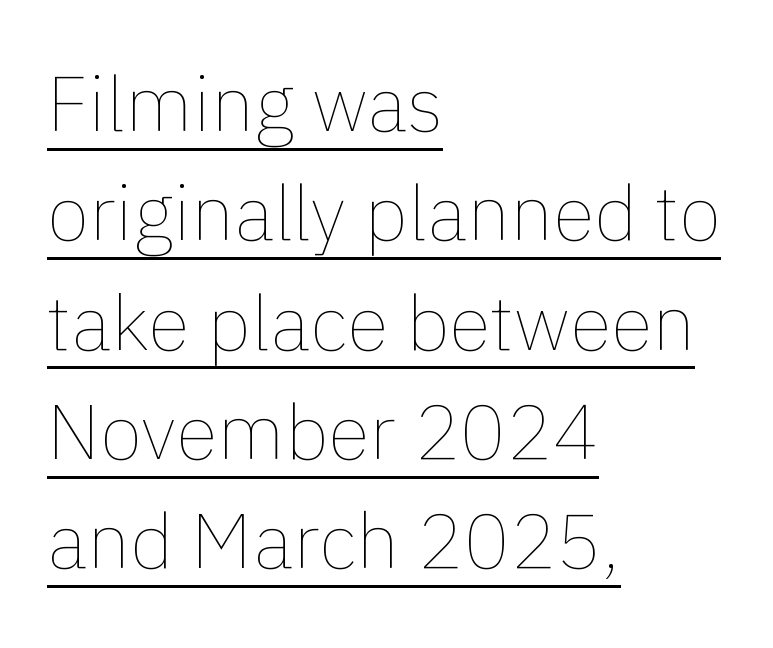
{"italic": "no", "bold": "no", "weight": "thin", "width": "normal", "stroke_contrast": "low", "x_height": "medium", "monospaced": "no", "underline": "yes", "align": "left", "line_spacing": "normal", "line_spacing_ratio": 1.42, "letter_spacing": "normal", "letter_spacing_em": 0.0, "glyph_px": 77}
